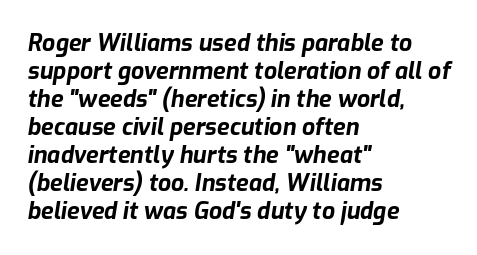
A clean baseline with only descenders dipping below it. Compared with an ordinary text face, these strokes are far heavier — a full bold. The axis of the letterforms is tilted away from vertical. Alignment: flush left.
